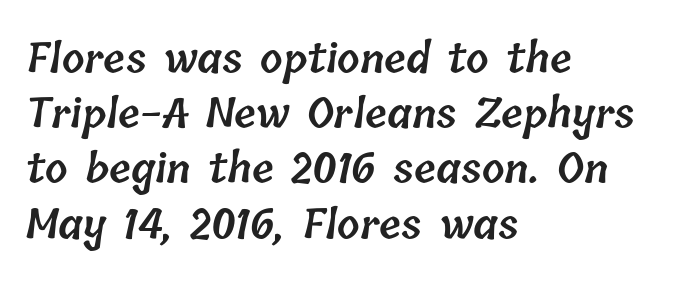
Q: Is the text bold? A: Semi-bold.
Q: Is the text underlined? A: No.
Q: How is the paragraph aligned? A: Left-aligned.
Q: Is the spacing between letters normal or unusually wide? A: Normal.
Q: Is the spacing between lines tight, normal or loose? A: Normal.
Q: Width (condensed, normal, or wide)? A: Normal.
Q: Stroke contrast? A: Low.
Q: x-height? A: Medium.
Q: Monospaced? A: No.
